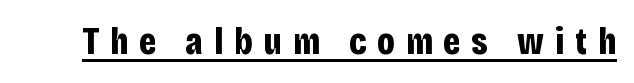
The image shows 38 px bold, condensed sans-serif type, upright; set unusually wide letter spacing (+0.29 em), underlined; low stroke contrast and a large x-height.
